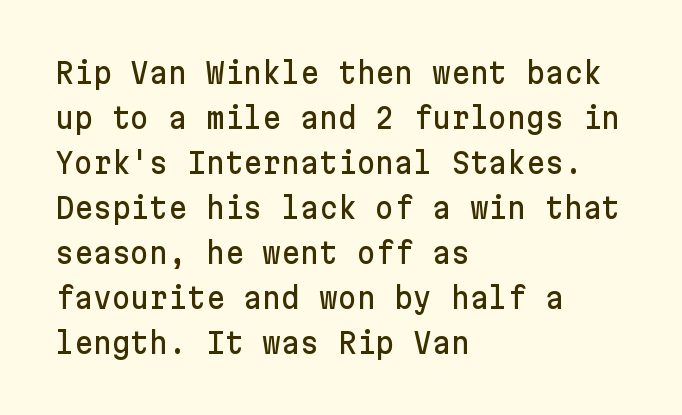
{"serif": "no", "italic": "no", "width": "normal", "stroke_contrast": "low", "x_height": "medium", "underline": "no", "align": "left", "line_spacing": "normal", "line_spacing_ratio": 1.55, "letter_spacing": "normal", "letter_spacing_em": 0.0, "glyph_px": 29}
